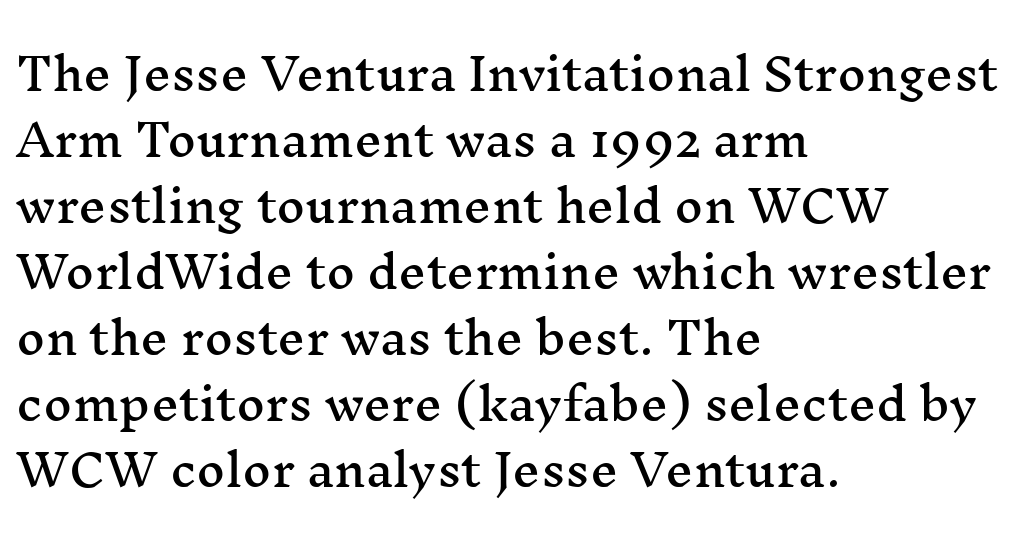
The axis of the letterforms is exactly vertical. This is serif lettering, the kind often seen in printed books. Proportional: the letters do not fall into vertical columns. One glance says typical: line gaps are just what's usual.
